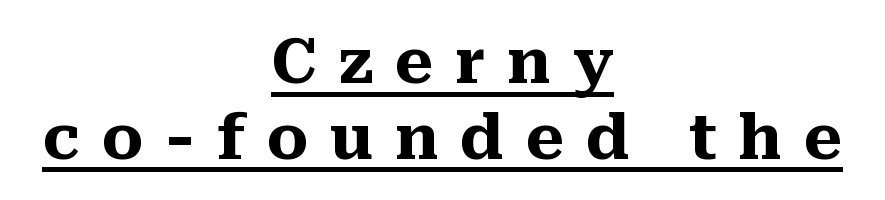
The image shows 62 px heavy serif type, upright; set centered, line spacing 1.22x, unusually wide letter spacing (+0.35 em), underlined; medium stroke contrast and a medium x-height.
